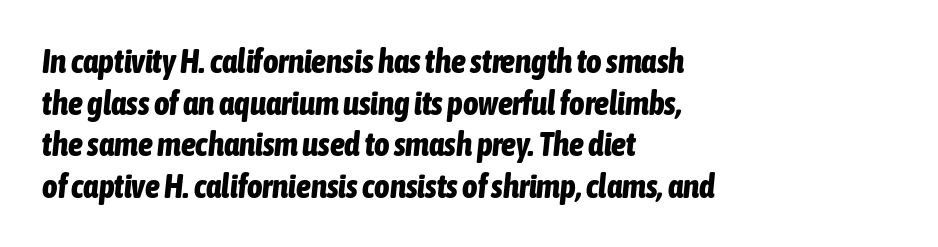
Q: Is the text bold? A: Yes.
Q: Is the text italic (slanted)? A: Yes, it leans right by about 6 degrees.
Q: Is the text underlined? A: No.
Q: How is the paragraph aligned? A: Left-aligned.
Q: Is the spacing between letters normal or unusually wide? A: Normal.
Q: Is the spacing between lines tight, normal or loose? A: Normal.
Q: Width (condensed, normal, or wide)? A: Condensed.
Q: Stroke contrast? A: Low.
Q: x-height? A: Medium.
Q: Monospaced? A: No.
